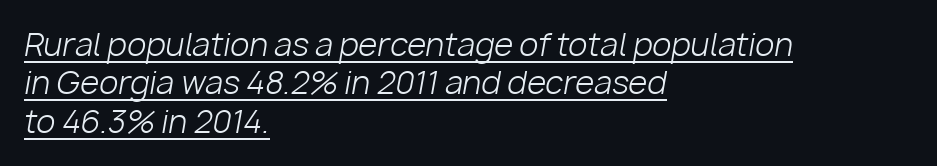
The image shows 31 px light type, italic (leaning right); set left-aligned, line spacing 1.24x, normal letter spacing, underlined; low stroke contrast and a medium x-height.
